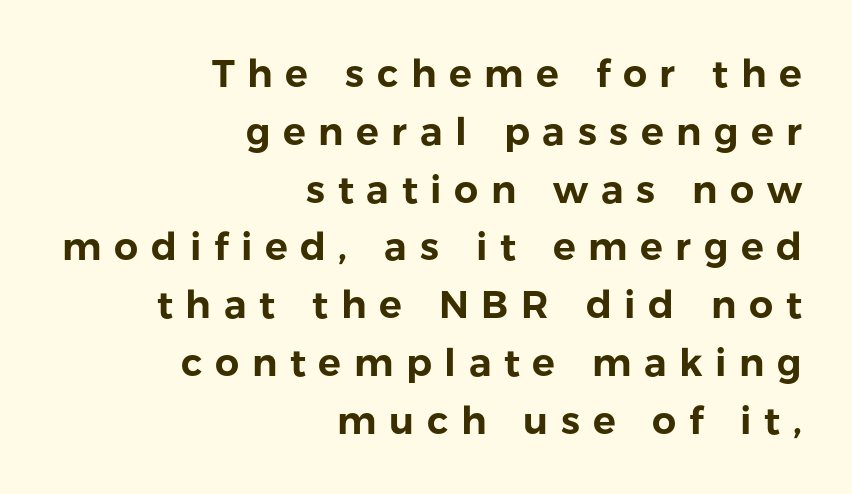
Q: Is the text italic (slanted)? A: No, it is upright.
Q: Is the typeface a serif or a sans-serif typeface? A: Sans-serif.
Q: Is the text underlined? A: No.
Q: How is the paragraph aligned? A: Right-aligned.
Q: Is the spacing between letters normal or unusually wide? A: Unusually wide.
Q: Is the spacing between lines tight, normal or loose? A: Normal.
Q: Width (condensed, normal, or wide)? A: Normal.
Q: Stroke contrast? A: Low.
Q: x-height? A: Medium.
Q: Monospaced? A: No.
